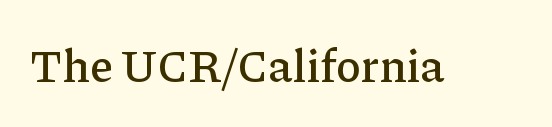
The image shows 46 px serif type, upright; set normal letter spacing, not underlined; low stroke contrast and a medium x-height.
